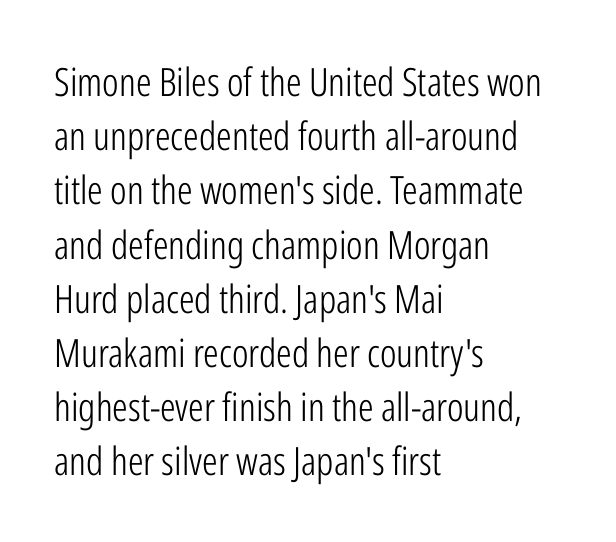
A normal amount of white space separates one row of letters from the next. The passage shown has conventional tracking throughout. Note: no serifs on the glyphs. This rendering features lettering with no underline. Note the varied advance widths — an 'i' is clearly narrower than an 'm'.
